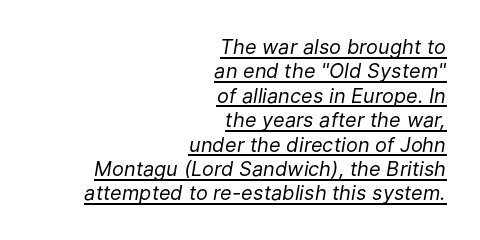
The image shows 20 px text type, italic (leaning right); set right-aligned, line spacing 1.22x, normal letter spacing, underlined.
